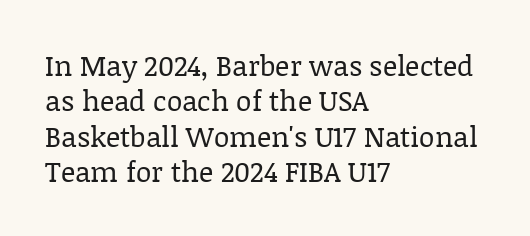
{"serif": "yes", "italic": "no", "bold": "no", "weight": "regular", "width": "normal", "stroke_contrast": "low", "x_height": "large", "monospaced": "no", "underline": "no", "align": "left", "line_spacing": "normal", "line_spacing_ratio": 1.26, "letter_spacing": "normal", "letter_spacing_em": 0.0, "glyph_px": 28}
